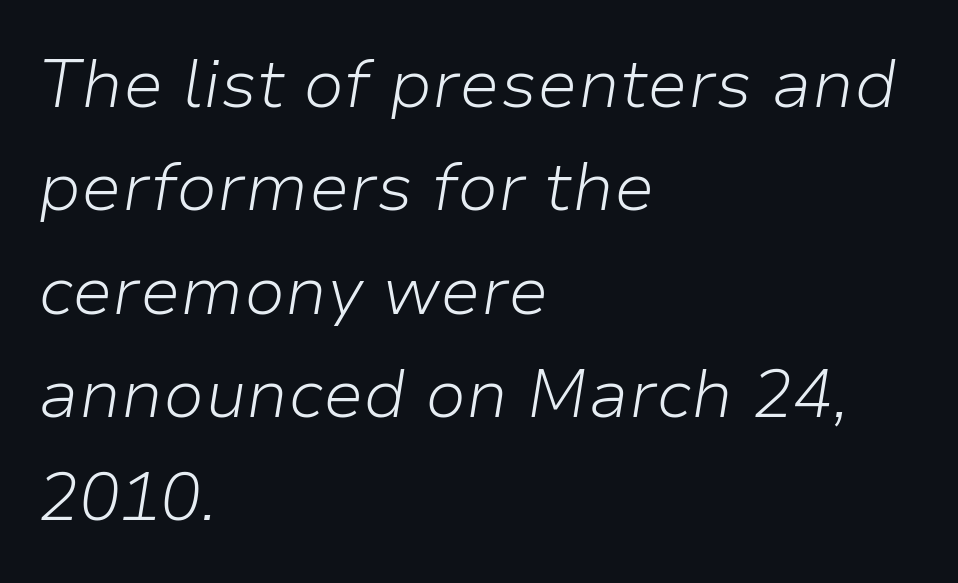
The text carries the slant typical of an italic or oblique font. Layout note: lines flush left. Is this a heavy cut? Hardly; it is regular or lighter. Line spacing here is normal.
